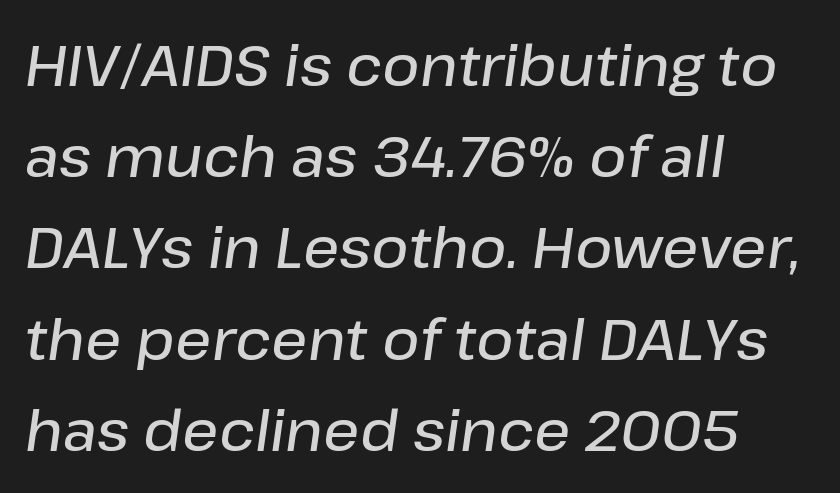
Q: Is the text bold? A: Semi-bold.
Q: Is the text italic (slanted)? A: Yes, it leans right by about 8 degrees.
Q: Is the text underlined? A: No.
Q: How is the paragraph aligned? A: Left-aligned.
Q: Is the spacing between letters normal or unusually wide? A: Normal.
Q: Is the spacing between lines tight, normal or loose? A: Normal.
Q: Width (condensed, normal, or wide)? A: Normal.
Q: Stroke contrast? A: Low.
Q: x-height? A: Medium.
Q: Monospaced? A: No.
